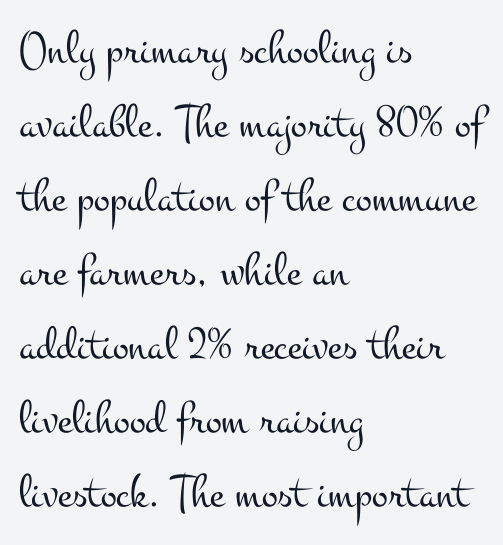
The image shows 48 px light, wide type; set left-aligned, normal line spacing (1.54x), normal letter spacing, not underlined; medium stroke contrast and a small x-height.
